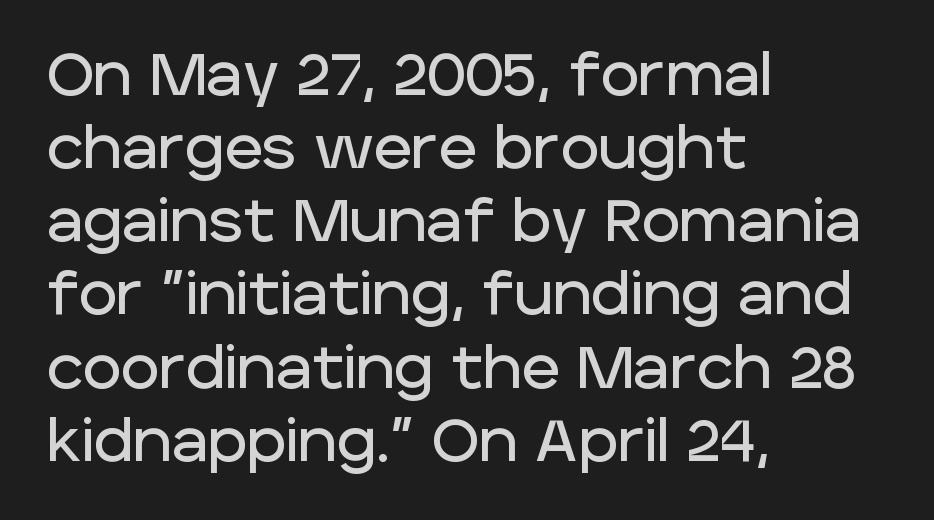
This sample uses plain, unmodified letter spacing. These lines are rendered in a variable-pitch font. The lettering stays uniformly vertical, giving the passage a roman look. Serif or sans? Sans — the stroke terminals are bare.
